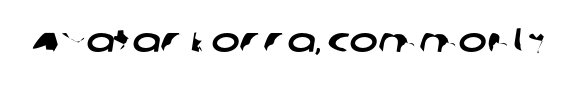
Q: Is the typeface a serif or a sans-serif typeface? A: Sans-serif.
Q: Is the text underlined? A: No.
Q: Is the spacing between letters normal or unusually wide? A: Normal.
Q: Width (condensed, normal, or wide)? A: Wide.
Q: Stroke contrast? A: Low.
Q: x-height? A: Large.
Q: Monospaced? A: No.
